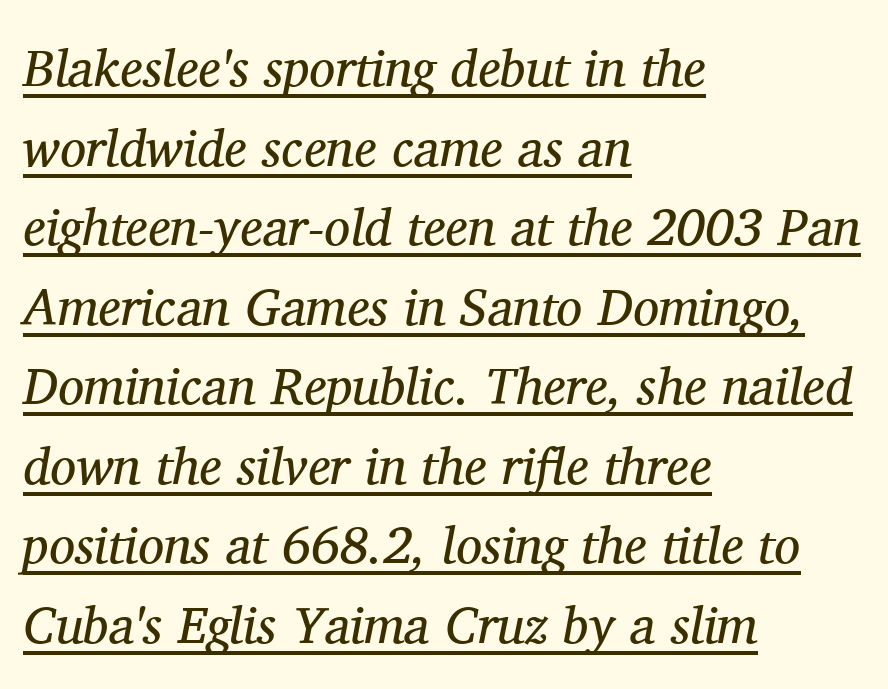
The image shows 52 px regular-weight serif type, italic (leaning right); set left-aligned, normal line spacing (1.53x), normal letter spacing, underlined; medium stroke contrast and a medium x-height.
